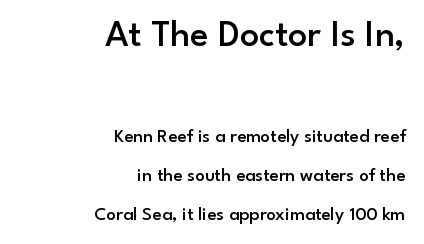
Q: Is the text bold? A: Semi-bold.
Q: Is the text italic (slanted)? A: No, it is upright.
Q: Is the typeface a serif or a sans-serif typeface? A: Sans-serif.
Q: Is the text underlined? A: No.
Q: How is the paragraph aligned? A: Right-aligned.
Q: Is the spacing between letters normal or unusually wide? A: Normal.
Q: Is the spacing between lines tight, normal or loose? A: Loose.
Q: Which block of text is set in a larger size, the first (top) or the second (bottom)? A: The first (top) one.
Q: Width (condensed, normal, or wide)? A: Normal.
Q: Stroke contrast? A: Low.
Q: x-height? A: Small.
Q: Monospaced? A: No.
